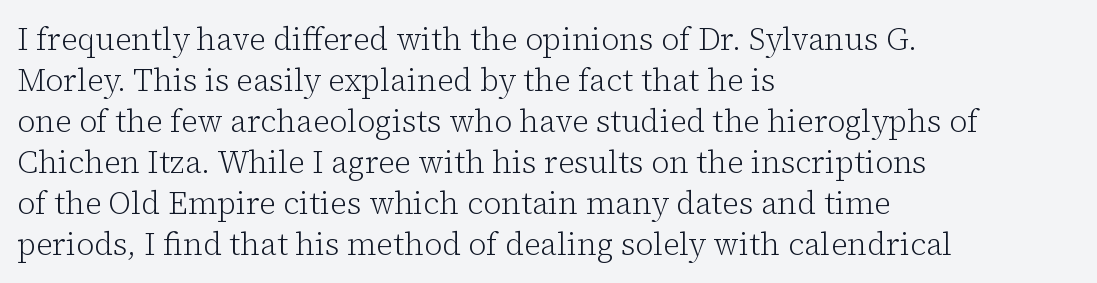
Q: Is the text bold? A: No.
Q: Is the text italic (slanted)? A: No, it is upright.
Q: Is the typeface a serif or a sans-serif typeface? A: Serif.
Q: Is the text underlined? A: No.
Q: How is the paragraph aligned? A: Left-aligned.
Q: Is the spacing between letters normal or unusually wide? A: Normal.
Q: Is the spacing between lines tight, normal or loose? A: Normal.
Q: Width (condensed, normal, or wide)? A: Normal.
Q: Stroke contrast? A: Low.
Q: x-height? A: Medium.
Q: Monospaced? A: No.
